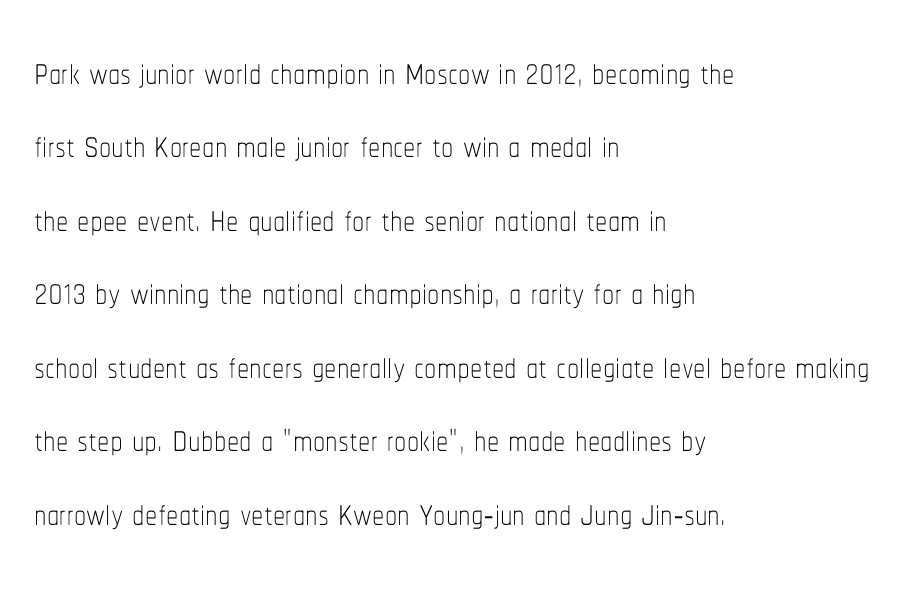
The image shows 49 px thin, condensed type, upright; set left-aligned, normal line spacing (1.5x), normal letter spacing, not underlined; low stroke contrast and a medium x-height.
